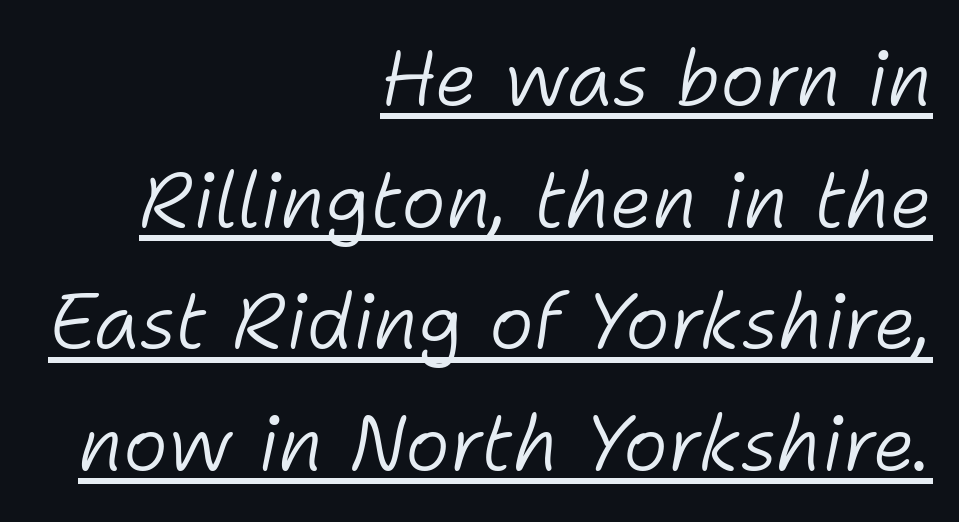
Q: Is the text bold? A: No.
Q: Is the text italic (slanted)? A: Yes, it leans right by about 11 degrees.
Q: Is the text underlined? A: Yes.
Q: How is the paragraph aligned? A: Right-aligned.
Q: Is the spacing between letters normal or unusually wide? A: Normal.
Q: Is the spacing between lines tight, normal or loose? A: Normal.
Q: Width (condensed, normal, or wide)? A: Normal.
Q: Stroke contrast? A: Low.
Q: x-height? A: Medium.
Q: Monospaced? A: No.
